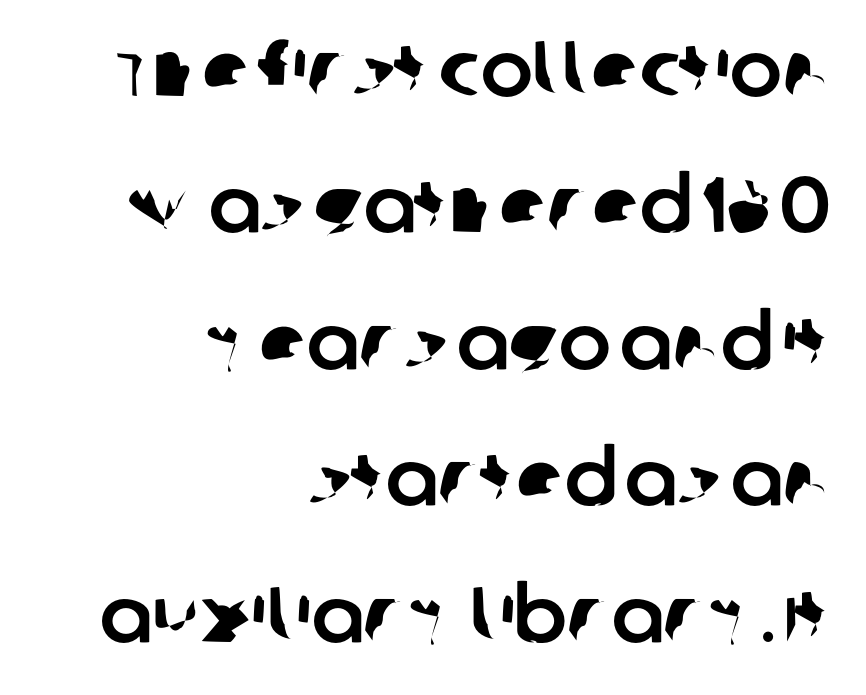
Q: Is the typeface a serif or a sans-serif typeface? A: Sans-serif.
Q: Is the text underlined? A: No.
Q: How is the paragraph aligned? A: Right-aligned.
Q: Is the spacing between letters normal or unusually wide? A: Normal.
Q: Width (condensed, normal, or wide)? A: Normal.
Q: Stroke contrast? A: Low.
Q: x-height? A: Large.
Q: Monospaced? A: No.
